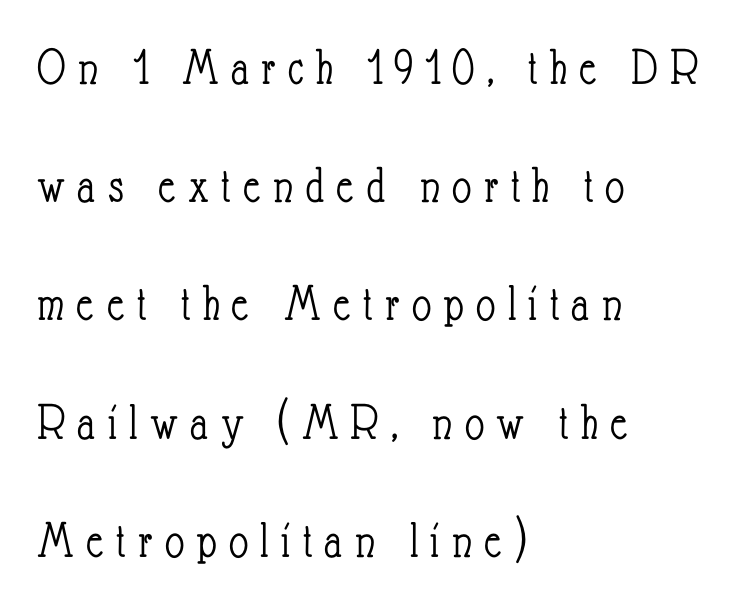
The image shows 53 px light, condensed type, upright; set left-aligned, loose line spacing (2.23x), unusually wide letter spacing (+0.23 em), not underlined; low stroke contrast and a small x-height.
